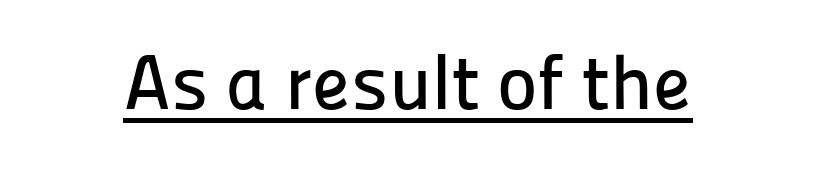
Quick note: not italic, upright. The rendering uses the underline text-decoration. This is sans-serif lettering, the kind often seen on screens and signage. The passage shown is typed in a proportional face where columns would drift.
